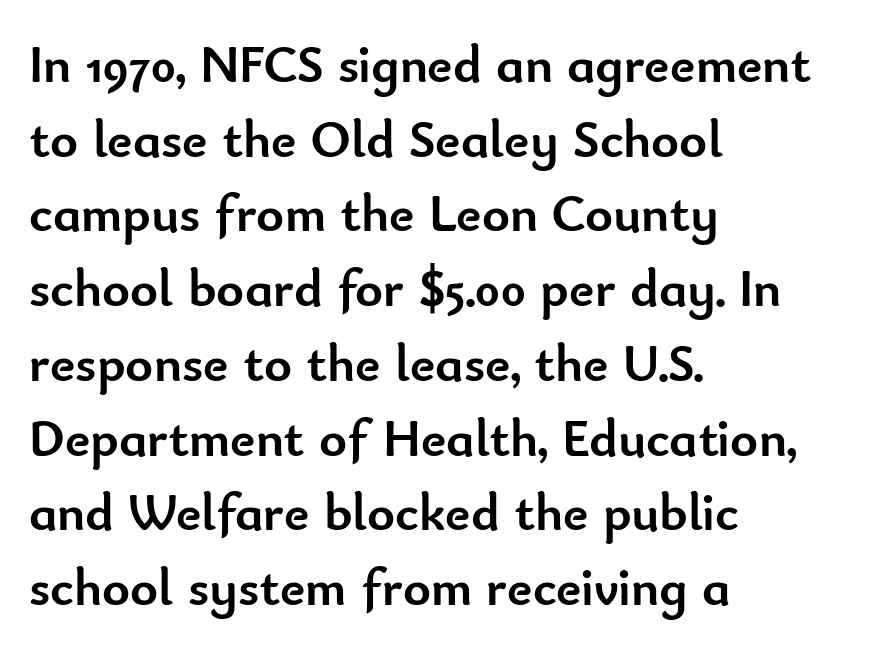
The image shows 53 px semibold sans-serif type, upright; set left-aligned, normal line spacing (1.41x), normal letter spacing, not underlined; low stroke contrast and a small x-height.
